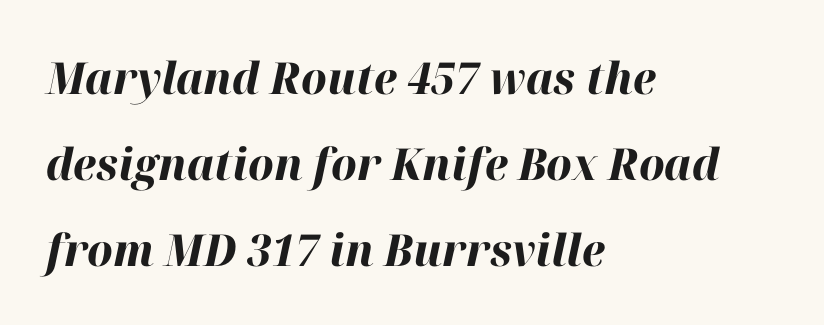
Plenty of ink on the page — the face is bold. This sample has the flowing, uneven cadence of proportional lettering. Words appear dense and cohesive because spacing is normal. Plain, unruled lines of type.
